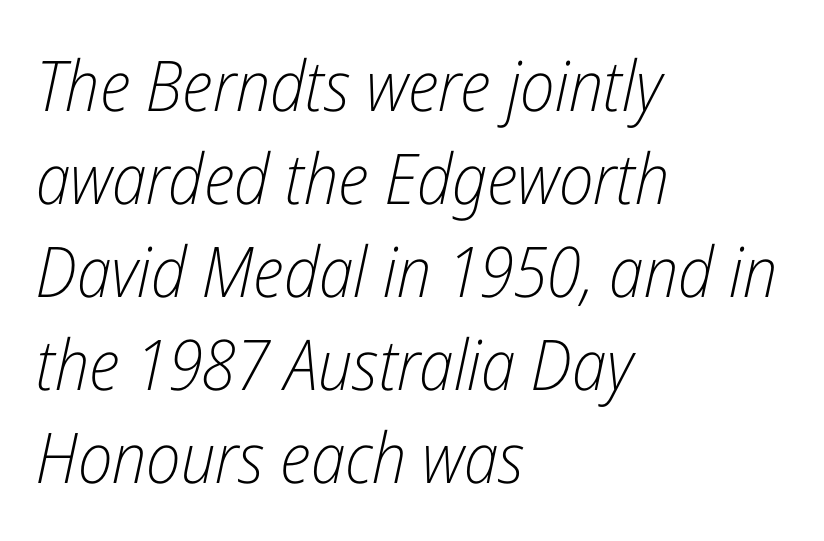
The image shows 70 px light, condensed type, italic (leaning right); set left-aligned, normal line spacing (1.33x), normal letter spacing, not underlined; low stroke contrast and a medium x-height.
